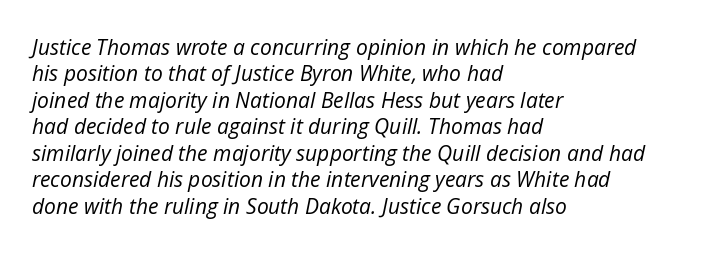
If you drew a ruler down the left edge, every line would touch it. Underlining? Definitely not there. The space between consecutive lines is moderate. The font's italic variant was chosen for this text.
